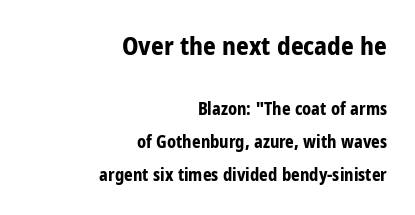
{"italic": "no", "bold": "yes", "underline": "no", "align": "right", "line_spacing": "loose", "line_spacing_ratio": 1.94, "letter_spacing": "normal", "letter_spacing_em": 0.0, "larger_block": "first", "size_ratio": 1.47, "glyph_px": 25}
